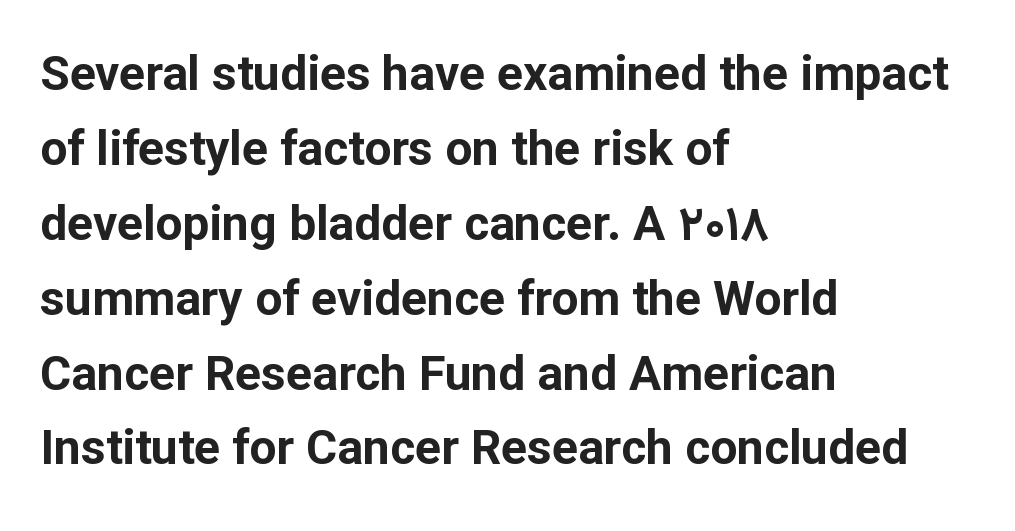
A typesetter would call this zero additional tracking. The block of text has a typical density, with ordinary space between rows. Typographically, this falls in the sans-serif category. The passage is arranged the way most books set body copy — flush left. The axis of the letterforms is exactly vertical. Underline: absent.
